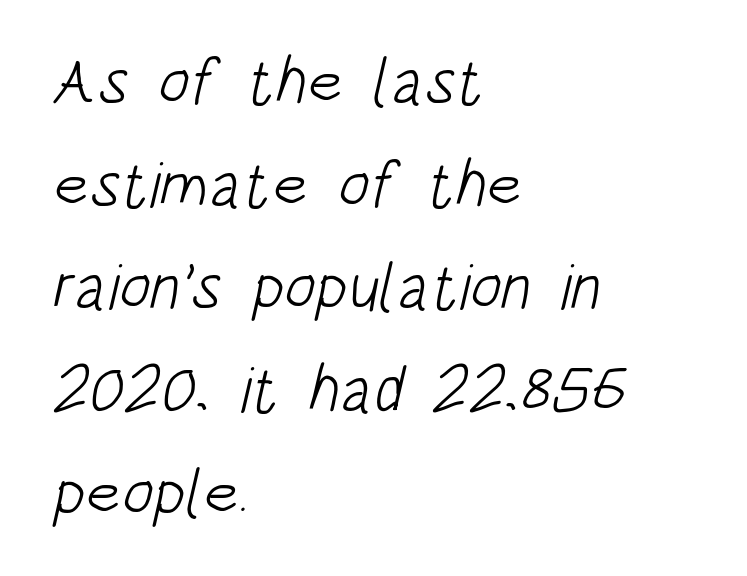
Honestly, the letter spacing is just normal — you wouldn't notice it. The cut favours lightness, reaching ordinary text weight at its darkest. The leading is moderate, giving the passage an even texture. This rendering features lettering with no underline. Proportional: the letters do not fall into vertical columns.
